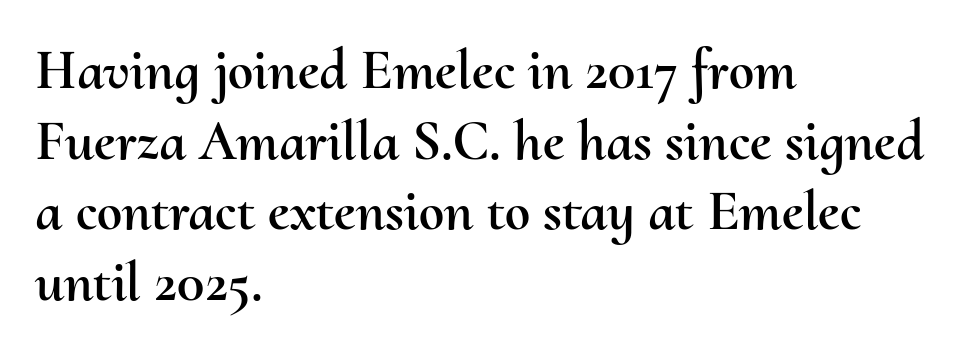
Q: Is the text italic (slanted)? A: No, it is upright.
Q: Is the text underlined? A: No.
Q: How is the paragraph aligned? A: Left-aligned.
Q: Is the spacing between letters normal or unusually wide? A: Normal.
Q: Width (condensed, normal, or wide)? A: Normal.
Q: Stroke contrast? A: Medium.
Q: x-height? A: Small.
Q: Monospaced? A: No.
